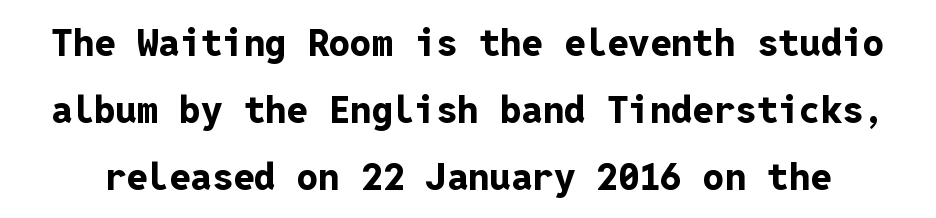
The image shows 38 px bold sans-serif type, upright, monospaced; set line spacing 1.76x, normal letter spacing, not underlined; low stroke contrast and a medium x-height.
